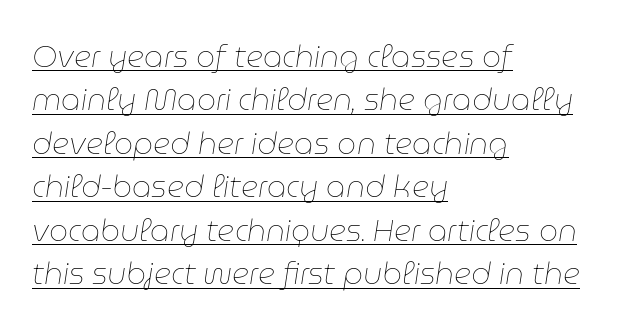
Q: Is the text bold? A: No.
Q: Is the text italic (slanted)? A: Yes, it leans right by about 9 degrees.
Q: Is the text underlined? A: Yes.
Q: How is the paragraph aligned? A: Left-aligned.
Q: Is the spacing between letters normal or unusually wide? A: Normal.
Q: Is the spacing between lines tight, normal or loose? A: Normal.
Q: Width (condensed, normal, or wide)? A: Normal.
Q: Stroke contrast? A: Low.
Q: x-height? A: Medium.
Q: Monospaced? A: No.
